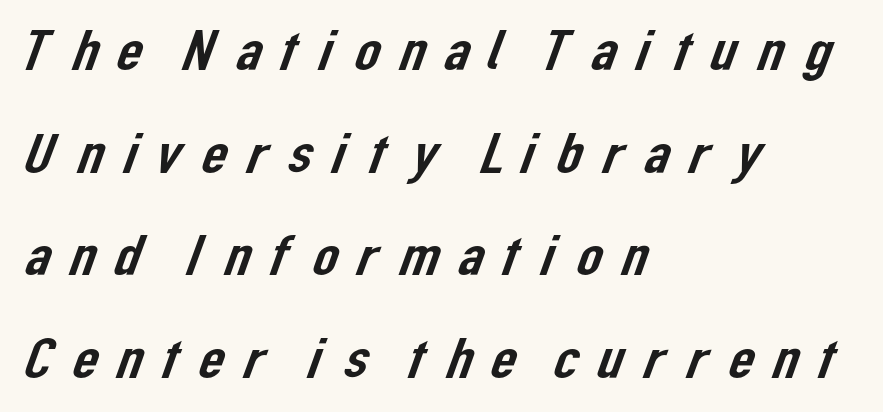
Each letter keeps its own natural width here, so spacing adapts to shape. Teacher's note: observe the even left margin — that is flush-left alignment. The passage shown is typeset with a sans-serif family. Any mark beneath the type? The region is blank. You could only call the tracking loose — the letters float apart.
